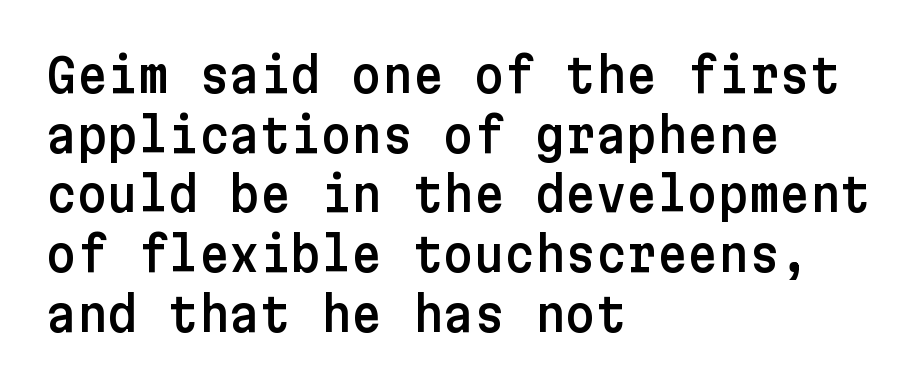
Q: Is the text italic (slanted)? A: No, it is upright.
Q: Is the typeface a serif or a sans-serif typeface? A: Sans-serif.
Q: Is the text underlined? A: No.
Q: How is the paragraph aligned? A: Left-aligned.
Q: Is the spacing between letters normal or unusually wide? A: Normal.
Q: Is the spacing between lines tight, normal or loose? A: Normal.
Q: Width (condensed, normal, or wide)? A: Normal.
Q: Stroke contrast? A: Low.
Q: x-height? A: Medium.
